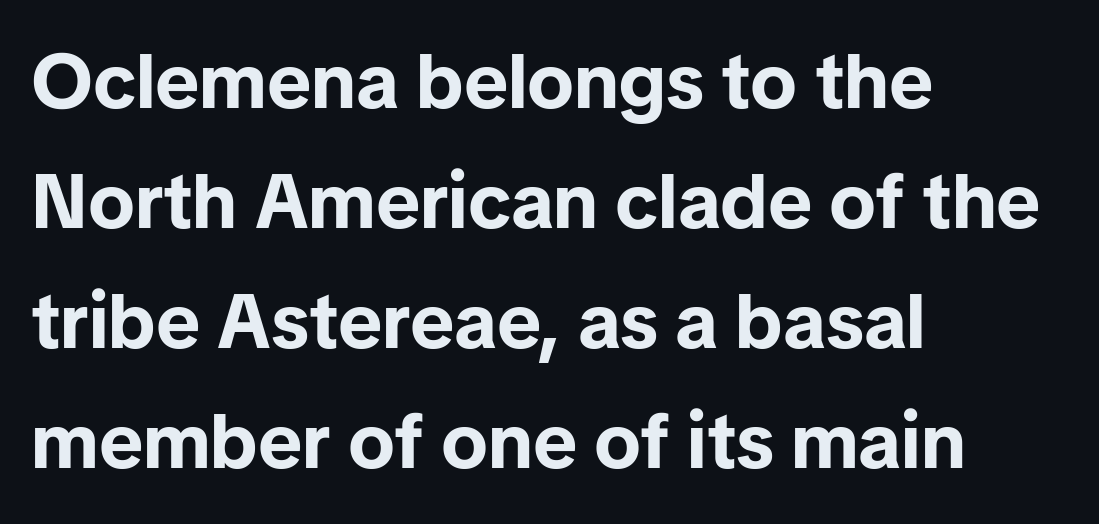
Q: Is the text bold? A: Yes.
Q: Is the text italic (slanted)? A: No, it is upright.
Q: Is the typeface a serif or a sans-serif typeface? A: Sans-serif.
Q: Is the text underlined? A: No.
Q: How is the paragraph aligned? A: Left-aligned.
Q: Is the spacing between letters normal or unusually wide? A: Normal.
Q: Is the spacing between lines tight, normal or loose? A: Normal.
Q: Width (condensed, normal, or wide)? A: Normal.
Q: Stroke contrast? A: Low.
Q: x-height? A: Medium.
Q: Monospaced? A: No.
